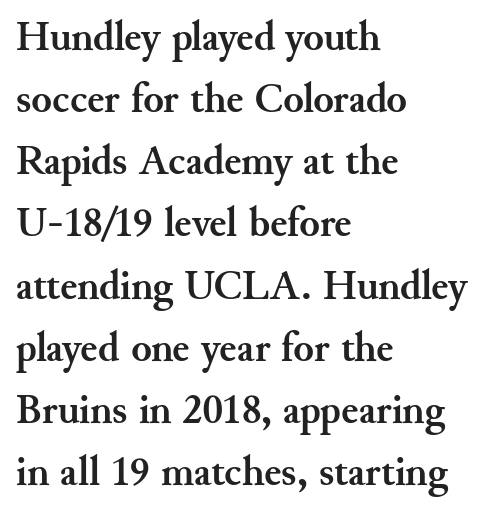
{"serif": "yes", "italic": "no", "bold": "yes", "weight": "semibold", "width": "normal", "stroke_contrast": "medium", "x_height": "small", "monospaced": "no", "underline": "no", "align": "left", "line_spacing": "normal", "line_spacing_ratio": 1.48, "letter_spacing": "normal", "letter_spacing_em": 0.0, "glyph_px": 42}
